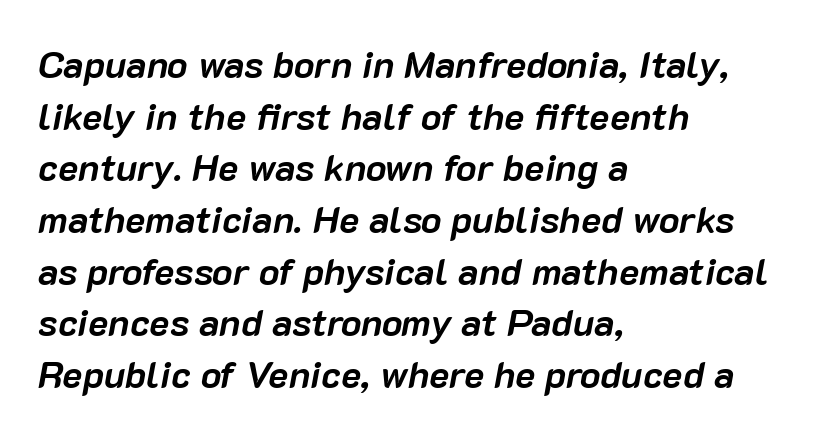
The image shows 38 px semibold type, italic (leaning right); set left-aligned, normal line spacing (1.36x), normal letter spacing, not underlined; low stroke contrast and a medium x-height.
